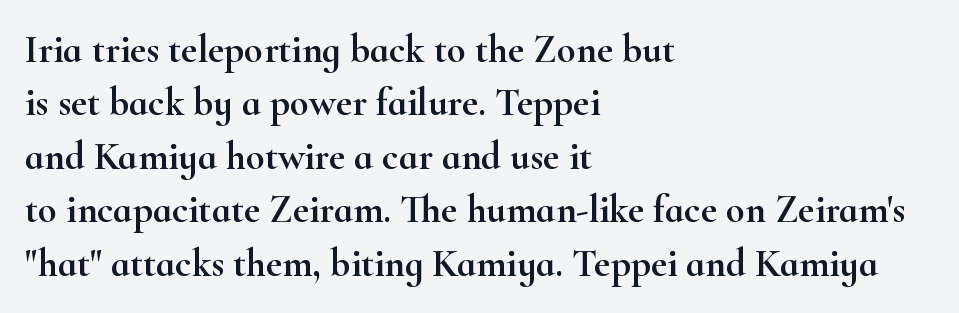
Look at the tracking — it's just the regular setting, nothing added. Leading matches the norm, producing a regular column. The letters advance in unequal steps, a hallmark of proportional type. Are there feet on the stems? There are — it's a serif. Just letters on the line, the space beneath them empty. Layout note: lines flush left.
